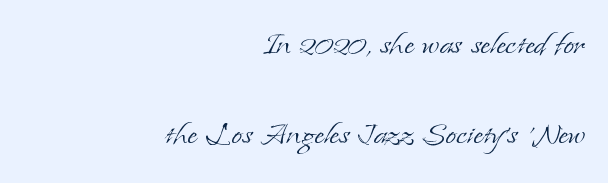
{"serif": "yes", "bold": "no", "weight": "light", "width": "normal", "stroke_contrast": "low", "x_height": "small", "monospaced": "no", "underline": "no", "align": "right", "line_spacing": "loose", "line_spacing_ratio": 2.31, "letter_spacing": "normal", "letter_spacing_em": 0.0, "glyph_px": 39}
